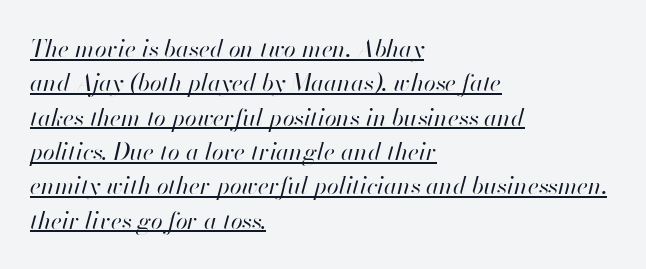
Q: Is the text bold? A: No.
Q: Is the text italic (slanted)? A: Yes, it leans right by about 13 degrees.
Q: Is the text underlined? A: Yes.
Q: How is the paragraph aligned? A: Left-aligned.
Q: Is the spacing between letters normal or unusually wide? A: Normal.
Q: Is the spacing between lines tight, normal or loose? A: Normal.
